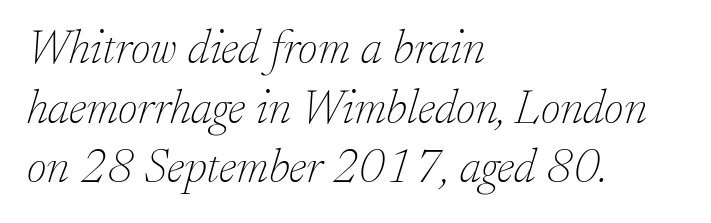
Q: Is the text bold? A: No.
Q: Is the text italic (slanted)? A: Yes, it leans right by about 17 degrees.
Q: Is the typeface a serif or a sans-serif typeface? A: Serif.
Q: Is the text underlined? A: No.
Q: How is the paragraph aligned? A: Left-aligned.
Q: Is the spacing between letters normal or unusually wide? A: Normal.
Q: Width (condensed, normal, or wide)? A: Normal.
Q: Stroke contrast? A: Low.
Q: x-height? A: Small.
Q: Monospaced? A: No.
